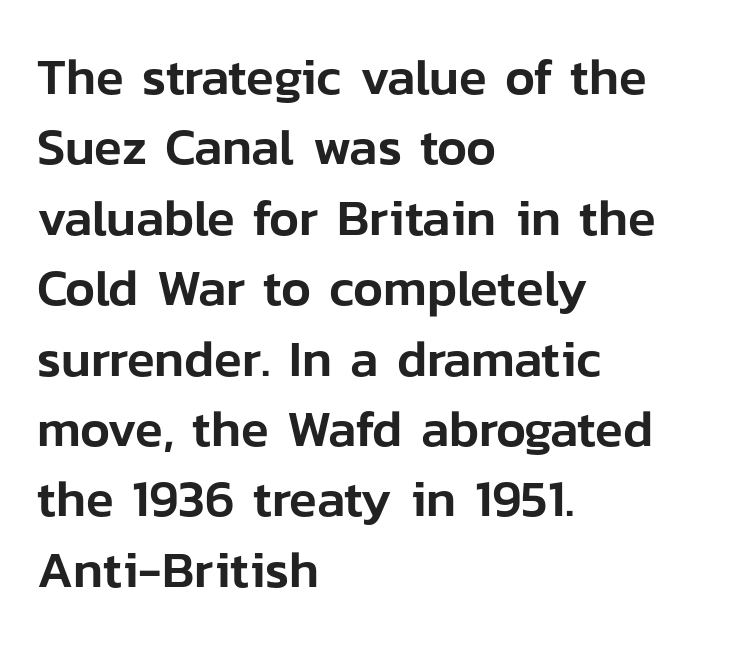
The string is rendered with underlining switched off. Look at the bottom of the vertical strokes: they stop flat, with no serifs. Horizontal bands of white between lines are of average thickness. This sample uses an upright cut, with every glyph sitting square on the baseline.
